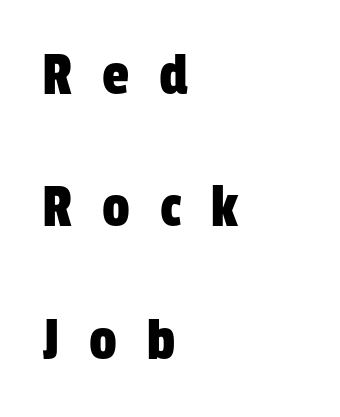
The image shows 61 px condensed sans-serif type; set left-aligned, loose line spacing (2.17x), unusually wide letter spacing (+0.49 em), not underlined; low stroke contrast and a medium x-height.
